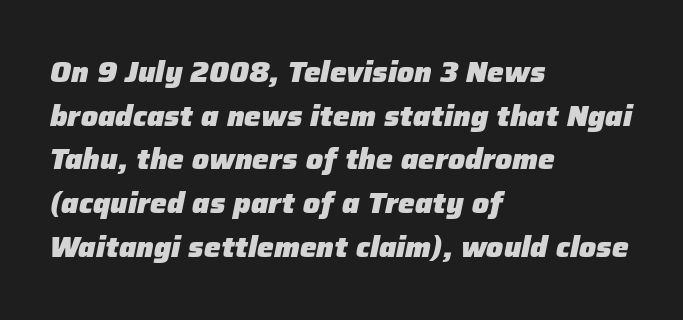
{"italic": "yes", "lean": "right", "slant_degrees": 12, "bold": "yes", "weight": "heavy", "width": "normal", "stroke_contrast": "low", "x_height": "medium", "monospaced": "no", "underline": "no", "align": "left", "line_spacing": "normal", "line_spacing_ratio": 1.56, "letter_spacing": "normal", "letter_spacing_em": 0.0, "glyph_px": 28}
